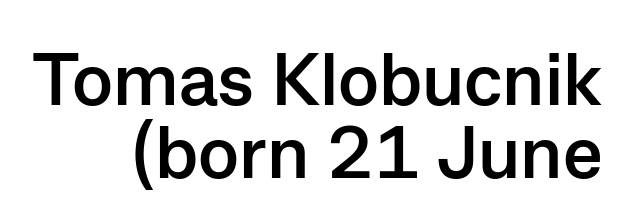
Where is the straight margin? On the right. This is sans-serif lettering, the kind often seen on screens and signage. Standard letterfit; no display-style spreading of the glyphs. The words here are not underlined. Whoever set this chose condensed vertical rhythm over breathing room.
